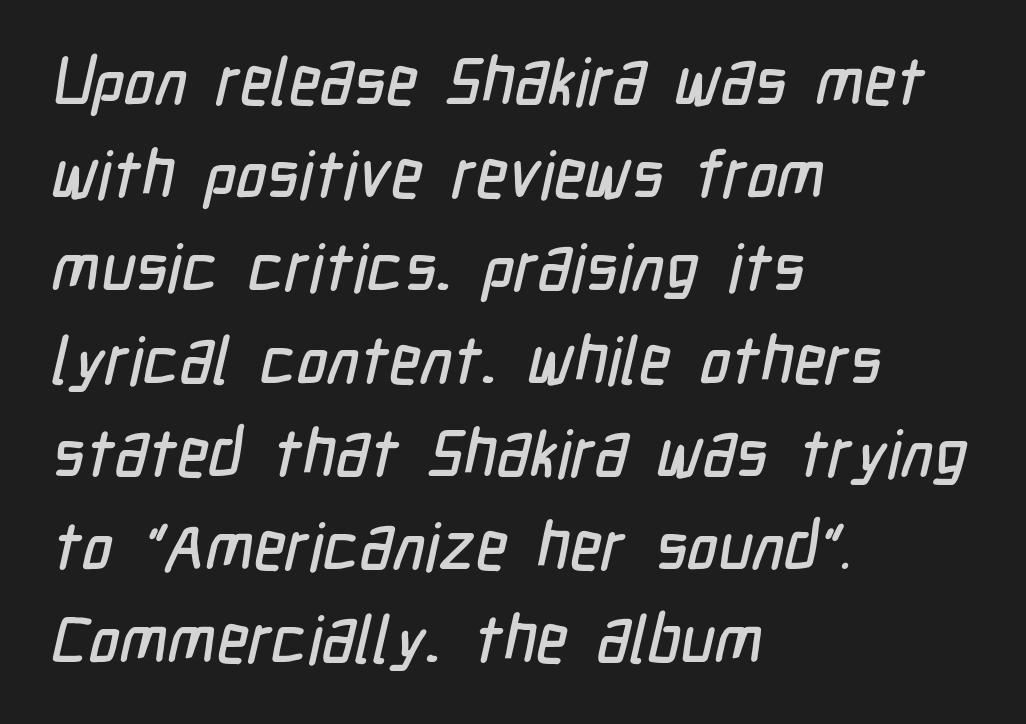
Line spacing here is normal. Spacing verdict: proportional, widths tailored to each character. The text was rendered using a sans face with plain stroke endings. Descenders are the only things crossing below the line. You could call the tracking neutral — neither tight nor loose.
